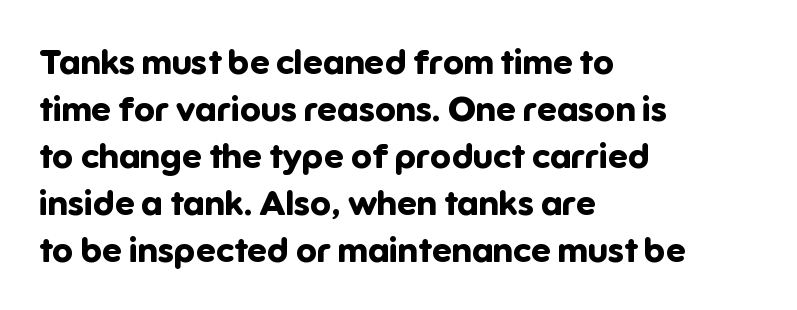
{"serif": "no", "italic": "no", "bold": "yes", "weight": "bold", "width": "normal", "stroke_contrast": "low", "x_height": "medium", "monospaced": "no", "underline": "no", "align": "left", "line_spacing": "normal", "line_spacing_ratio": 1.34, "letter_spacing": "normal", "letter_spacing_em": 0.0, "glyph_px": 35}
